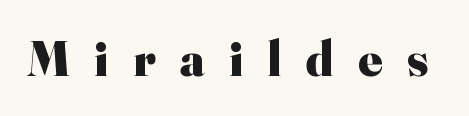
Q: Is the text bold? A: Yes.
Q: Is the text italic (slanted)? A: No, it is upright.
Q: Is the typeface a serif or a sans-serif typeface? A: Serif.
Q: Is the text underlined? A: No.
Q: Is the spacing between letters normal or unusually wide? A: Unusually wide.
Q: Width (condensed, normal, or wide)? A: Normal.
Q: Stroke contrast? A: High.
Q: x-height? A: Small.
Q: Monospaced? A: No.
